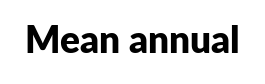
{"serif": "no", "italic": "no", "bold": "yes", "weight": "bold", "width": "normal", "stroke_contrast": "low", "x_height": "medium", "monospaced": "no", "underline": "no", "letter_spacing": "normal", "letter_spacing_em": 0.0, "glyph_px": 37}
